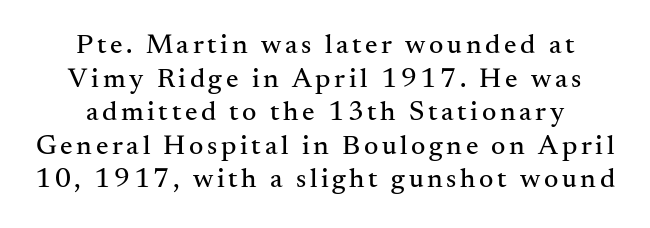
The image shows 28 px serif type, upright; set line spacing 1.2x, not underlined; medium stroke contrast and a small x-height.
